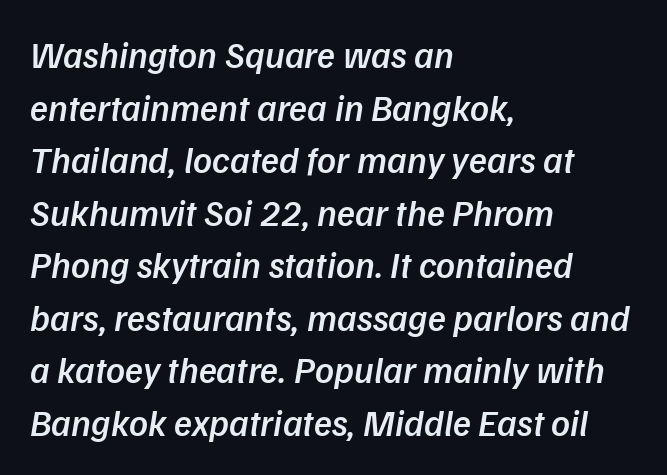
{"italic": "yes", "lean": "right", "slant_degrees": 9, "bold": "semi", "weight": "semibold", "width": "normal", "stroke_contrast": "low", "x_height": "medium", "monospaced": "no", "underline": "no", "align": "left", "line_spacing": "normal", "line_spacing_ratio": 1.42, "letter_spacing": "normal", "letter_spacing_em": 0.0, "glyph_px": 37}
